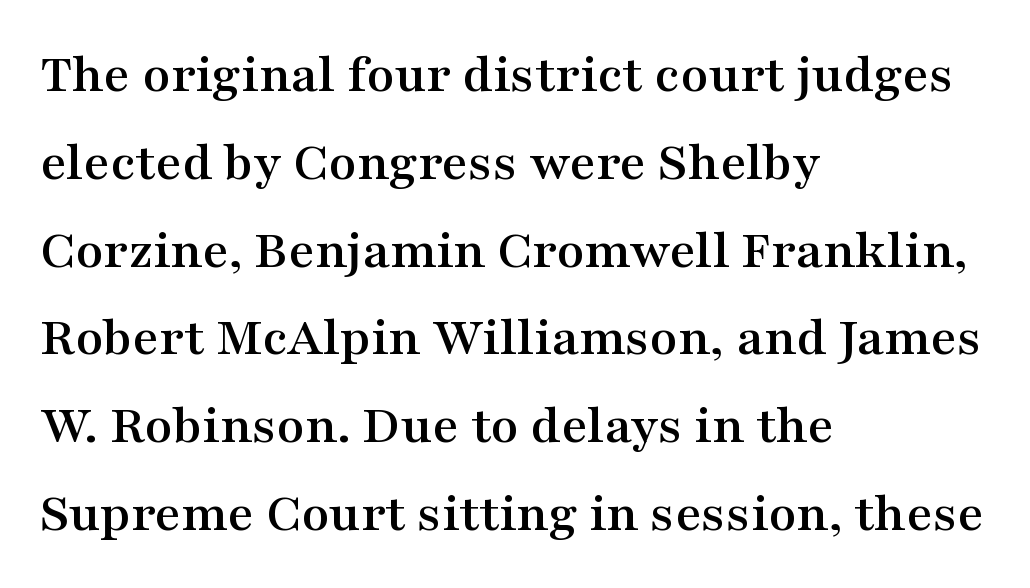
Q: Is the text italic (slanted)? A: No, it is upright.
Q: Is the typeface a serif or a sans-serif typeface? A: Serif.
Q: Is the text underlined? A: No.
Q: How is the paragraph aligned? A: Left-aligned.
Q: Is the spacing between letters normal or unusually wide? A: Normal.
Q: Is the spacing between lines tight, normal or loose? A: Normal.
Q: Width (condensed, normal, or wide)? A: Wide.
Q: Stroke contrast? A: Medium.
Q: x-height? A: Medium.
Q: Monospaced? A: No.
